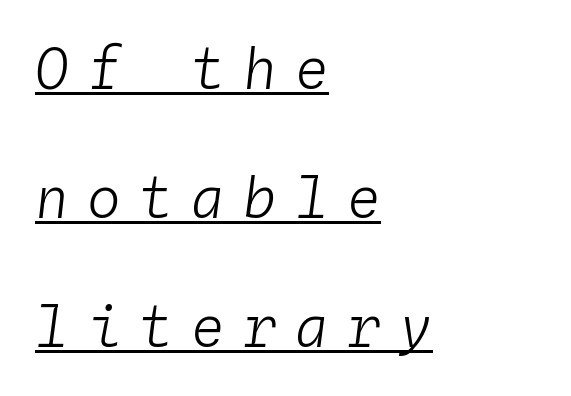
The image shows 56 px light type, italic (leaning right), monospaced; set left-aligned, loose line spacing (2.3x), unusually wide letter spacing (+0.33 em), underlined; low stroke contrast and a medium x-height.
